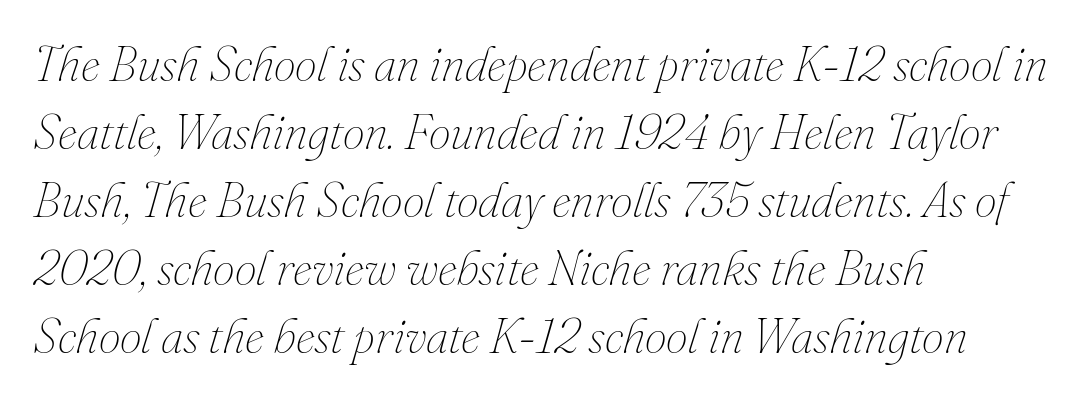
The image shows 49 px thin type, italic (leaning right); set left-aligned, normal line spacing (1.39x), normal letter spacing, not underlined; medium stroke contrast and a small x-height.
